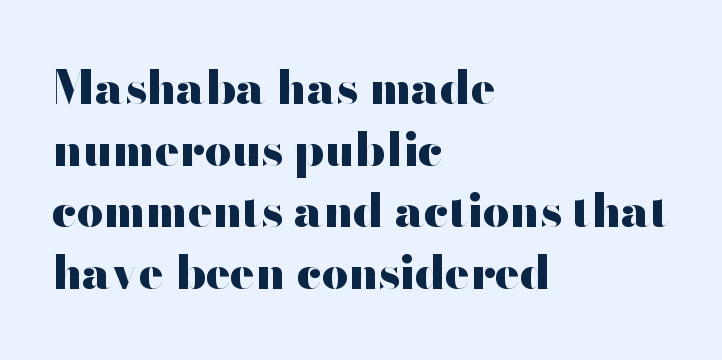
Q: Is the text bold? A: Yes.
Q: Is the text italic (slanted)? A: No, it is upright.
Q: Is the typeface a serif or a sans-serif typeface? A: Sans-serif.
Q: Is the text underlined? A: No.
Q: How is the paragraph aligned? A: Left-aligned.
Q: Is the spacing between letters normal or unusually wide? A: Normal.
Q: Is the spacing between lines tight, normal or loose? A: Normal.
Q: Width (condensed, normal, or wide)? A: Wide.
Q: Stroke contrast? A: High.
Q: x-height? A: Small.
Q: Monospaced? A: No.
